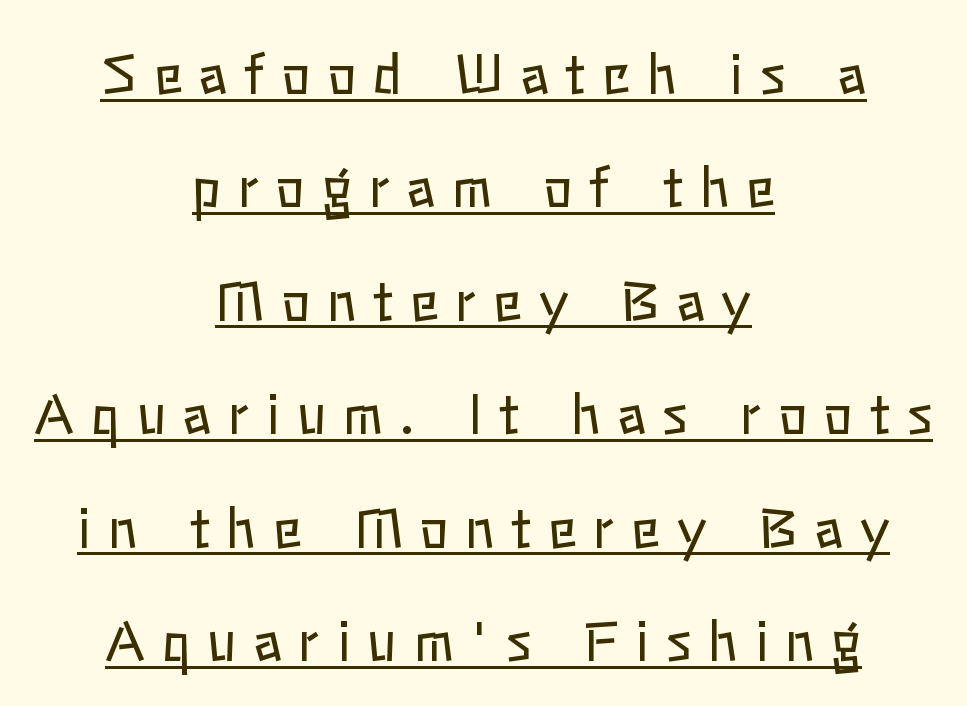
The image shows 54 px regular-weight type, upright; set centered, loose line spacing (2.1x), unusually wide letter spacing (+0.31 em), underlined; low stroke contrast and a medium x-height.
